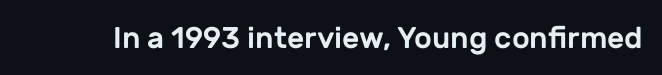
{"serif": "no", "italic": "no", "width": "normal", "stroke_contrast": "low", "x_height": "medium", "monospaced": "no", "underline": "no", "letter_spacing": "normal", "letter_spacing_em": 0.0, "glyph_px": 30}
